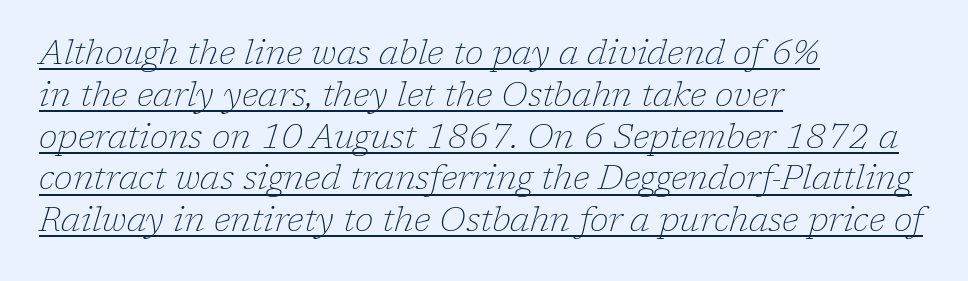
The glyphs in this specimen are seriffed. Glyph-to-glyph distance matches everyday printed text. Does the copy run flush right? No — it runs flush left. The rendering uses the underline text-decoration. Does the lettering tilt? It does — this is italic. Weight: in the light-to-regular range.
